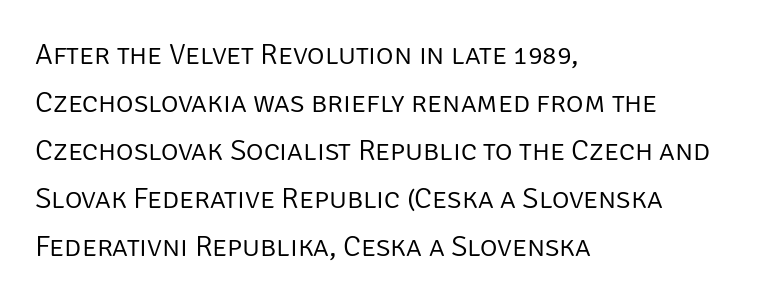
{"serif": "no", "italic": "no", "bold": "no", "weight": "light", "width": "normal", "stroke_contrast": "low", "x_height": "large", "monospaced": "no", "underline": "no", "align": "left", "line_spacing": "normal", "line_spacing_ratio": 1.6, "letter_spacing": "normal", "letter_spacing_em": 0.0, "glyph_px": 30}
